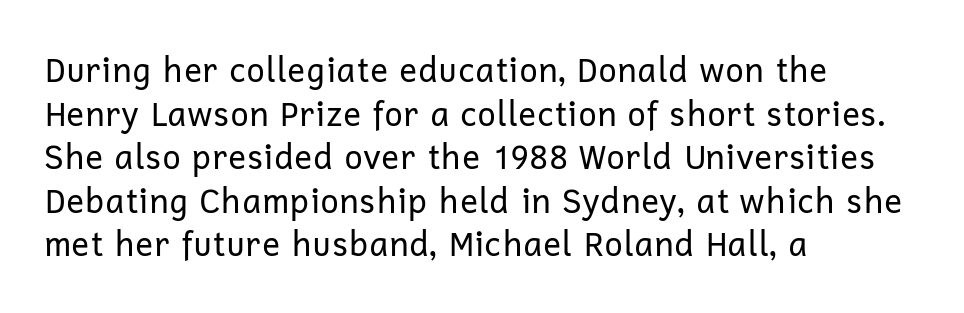
The image shows 33 px regular-weight sans-serif type, upright; set left-aligned, normal line spacing (1.32x), normal letter spacing, not underlined; low stroke contrast and a medium x-height.
